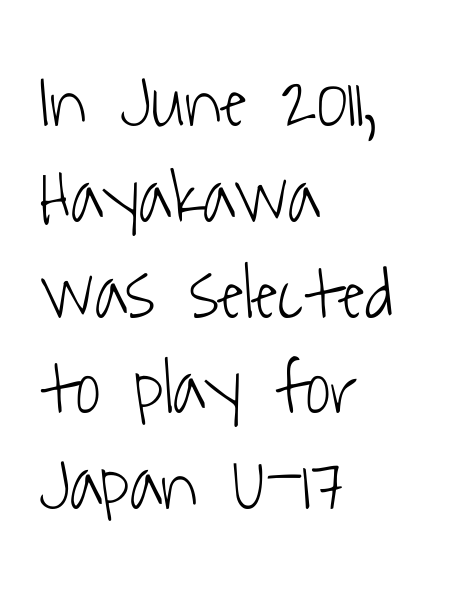
The image shows 76 px light, condensed sans-serif type; set left-aligned, normal line spacing (1.26x), normal letter spacing, not underlined; low stroke contrast and a medium x-height.
